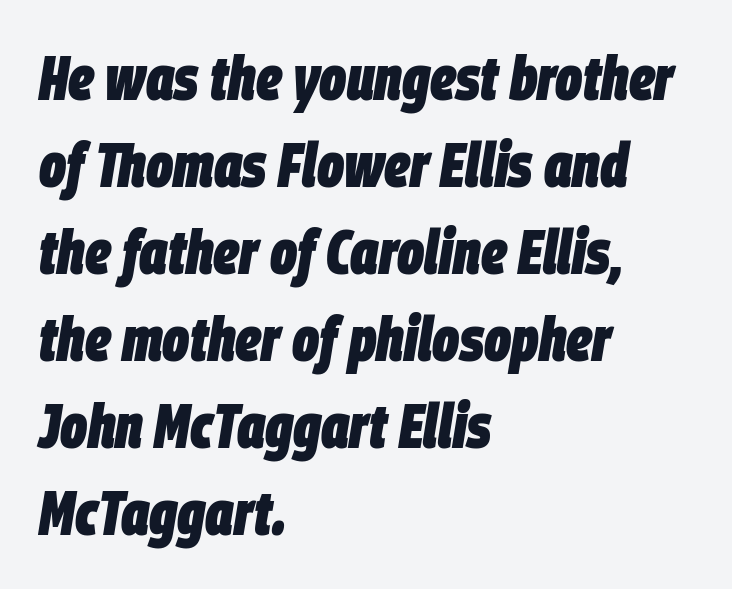
{"italic": "yes", "lean": "right", "slant_degrees": 9, "bold": "yes", "weight": "heavy", "width": "condensed", "stroke_contrast": "low", "x_height": "large", "monospaced": "no", "underline": "no", "align": "left", "line_spacing": "normal", "line_spacing_ratio": 1.38, "letter_spacing": "normal", "letter_spacing_em": 0.0, "glyph_px": 63}
